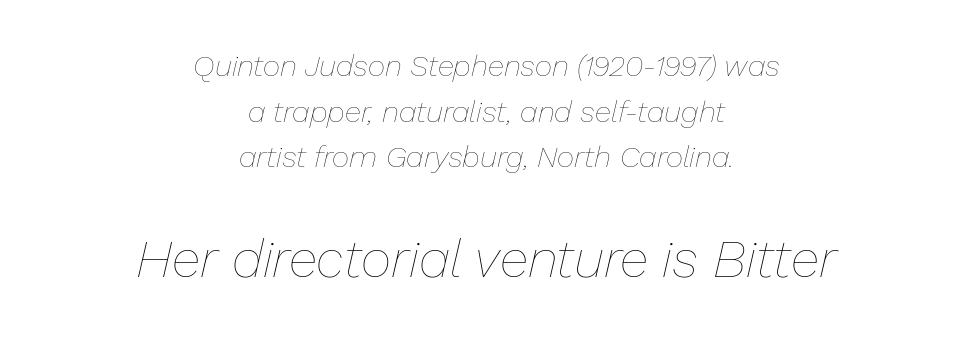
The image shows 53 px thin type, italic (leaning right); set centered, normal line spacing (1.52x), normal letter spacing, not underlined; the second (bottom) block is 1.77x larger; low stroke contrast and a medium x-height.
